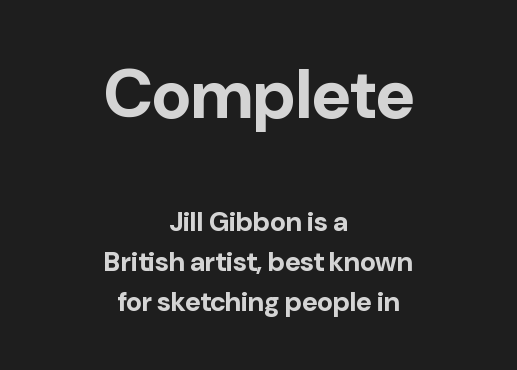
The image shows 68 px bold sans-serif type, upright; set centered, normal line spacing (1.47x), normal letter spacing, not underlined; the first (top) block is 2.52x larger; low stroke contrast and a medium x-height.
